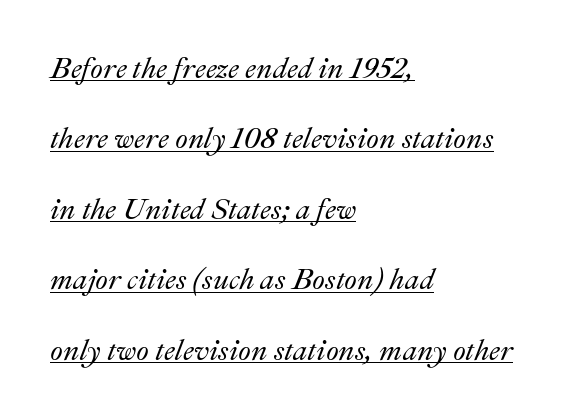
{"italic": "yes", "lean": "right", "slant_degrees": 22, "width": "normal", "stroke_contrast": "medium", "x_height": "small", "monospaced": "no", "underline": "yes", "align": "left", "line_spacing": "loose", "line_spacing_ratio": 2.43, "letter_spacing": "normal", "letter_spacing_em": 0.0, "glyph_px": 29}
